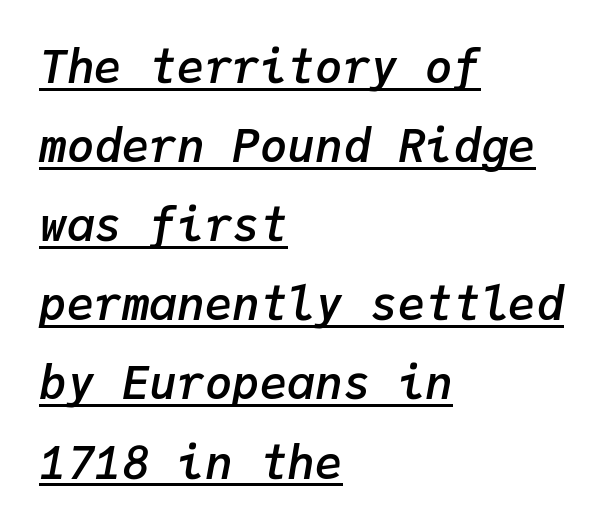
{"italic": "yes", "lean": "right", "slant_degrees": 9, "bold": "semi", "weight": "semibold", "width": "normal", "stroke_contrast": "low", "x_height": "medium", "monospaced": "yes", "underline": "yes", "align": "left", "line_spacing_ratio": 1.72, "letter_spacing": "normal", "letter_spacing_em": 0.0, "glyph_px": 46}
